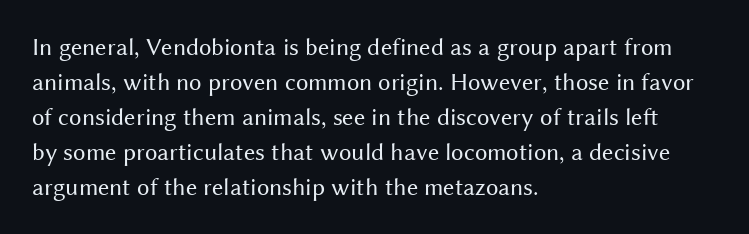
Nobody drew a line under any word here. The passage is arranged the way most books set body copy — flush left. Is the stroke heavy? The answer is a plain regular-or-lighter. Nobody touched the tracking dial on this one. A roman cut, with each character standing at attention. The space between consecutive lines is moderate.
